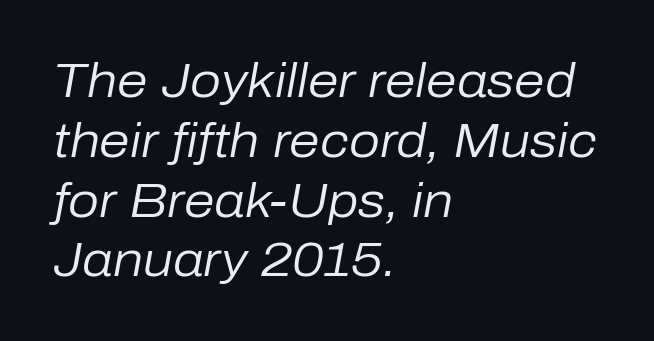
No extra ink here — the face is not bold. In terms of posture, this sample is oblique. Is the letter spacing exaggerated? No — it looks like the ordinary default. Which margin do the lines hug? The left one — the right edge is uneven. A typesetter would call this proportional, since set widths differ per character. Rule under the text: the space is simply empty.
